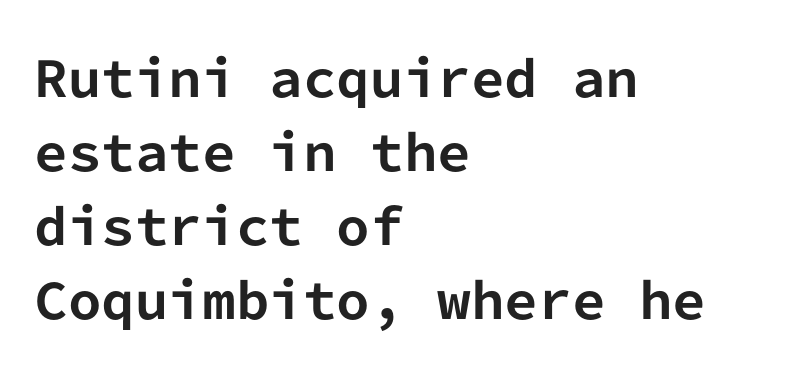
The image shows 48 px bold sans-serif type, upright, monospaced; set left-aligned, normal line spacing (1.54x), normal letter spacing, not underlined; low stroke contrast and a medium x-height.
